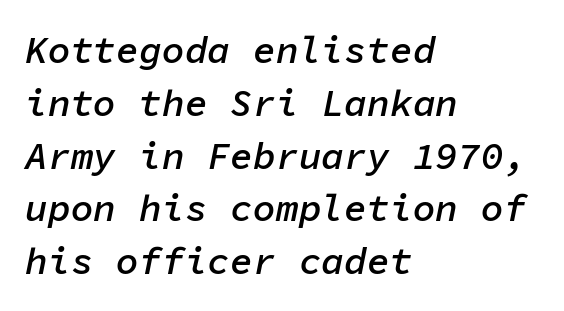
Q: Is the text bold? A: Semi-bold.
Q: Is the text italic (slanted)? A: Yes, it leans right by about 11 degrees.
Q: Is the text underlined? A: No.
Q: How is the paragraph aligned? A: Left-aligned.
Q: Is the spacing between letters normal or unusually wide? A: Normal.
Q: Is the spacing between lines tight, normal or loose? A: Normal.
Q: Width (condensed, normal, or wide)? A: Normal.
Q: Stroke contrast? A: Low.
Q: x-height? A: Medium.
Q: Monospaced? A: Yes.
